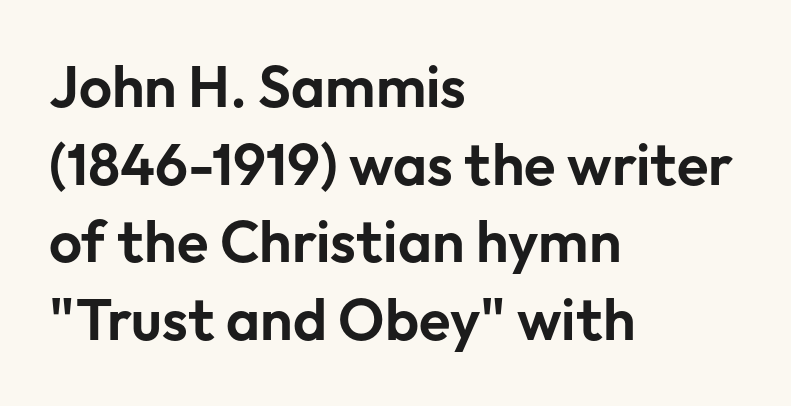
{"serif": "no", "italic": "no", "width": "normal", "stroke_contrast": "low", "x_height": "medium", "monospaced": "no", "underline": "no", "align": "left", "line_spacing": "normal", "line_spacing_ratio": 1.34, "letter_spacing": "normal", "letter_spacing_em": 0.0, "glyph_px": 58}
